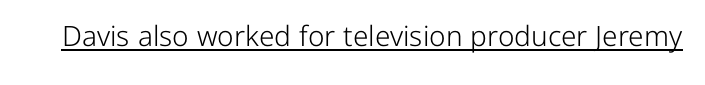
{"serif": "no", "italic": "no", "bold": "no", "weight": "light", "width": "normal", "stroke_contrast": "low", "x_height": "medium", "monospaced": "no", "underline": "yes", "letter_spacing": "normal", "letter_spacing_em": 0.0, "glyph_px": 28}
